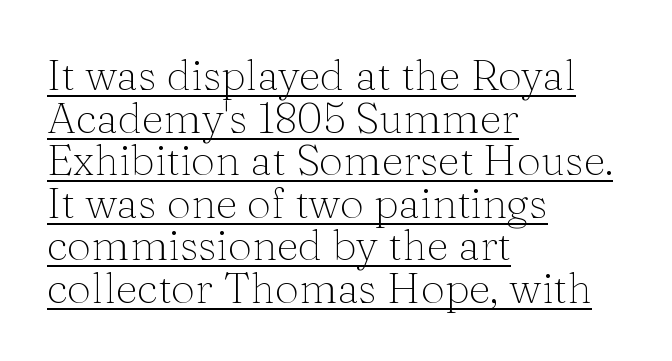
{"serif": "yes", "italic": "no", "bold": "no", "weight": "thin", "width": "normal", "stroke_contrast": "medium", "x_height": "medium", "monospaced": "no", "underline": "yes", "align": "left", "line_spacing": "tight", "line_spacing_ratio": 0.99, "letter_spacing": "normal", "letter_spacing_em": 0.0, "glyph_px": 43}
